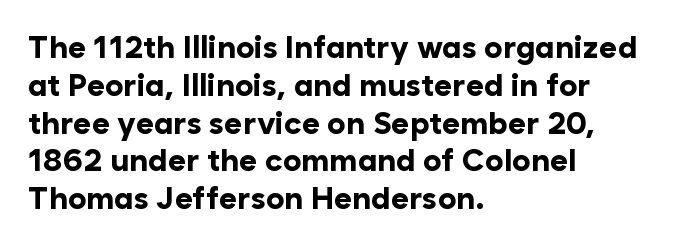
Q: Is the text bold? A: Yes.
Q: Is the text italic (slanted)? A: No, it is upright.
Q: Is the typeface a serif or a sans-serif typeface? A: Sans-serif.
Q: Is the text underlined? A: No.
Q: How is the paragraph aligned? A: Left-aligned.
Q: Is the spacing between letters normal or unusually wide? A: Normal.
Q: Width (condensed, normal, or wide)? A: Normal.
Q: Stroke contrast? A: Low.
Q: x-height? A: Medium.
Q: Monospaced? A: No.
